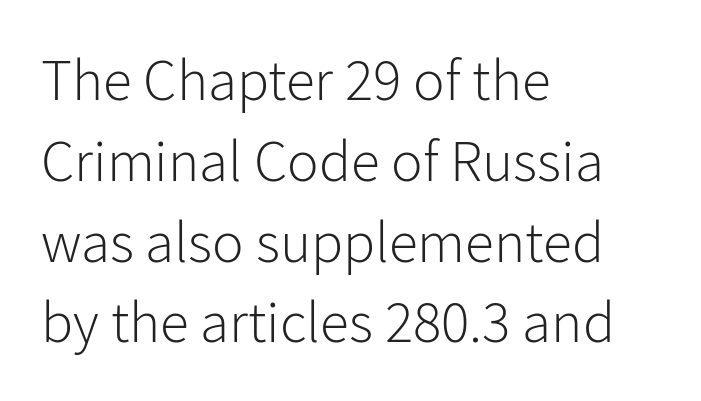
The image shows 59 px light sans-serif type, upright; set left-aligned, normal line spacing (1.37x), normal letter spacing, not underlined; low stroke contrast and a medium x-height.
